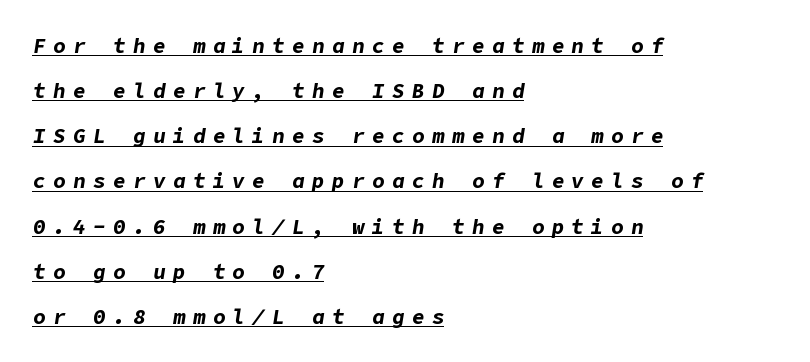
The image shows 21 px bold type, italic (leaning right); set left-aligned, loose line spacing (2.15x), unusually wide letter spacing (+0.35 em), underlined.
